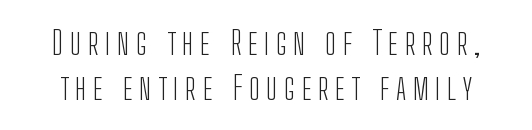
These lines have a slow, spaced-out rhythm from letter to letter. Here the designer chose a conventional face with non-uniform glyph widths. Words float on clear page, feet unadorned. To sum up the face: it is a sans, with no serifs. No heavy texture on the line: the type isn't bold. The lettering stays uniformly vertical, giving the passage a roman look.
